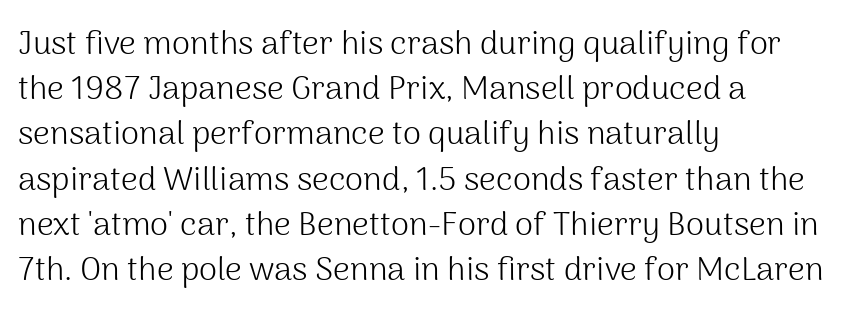
The gap between lines stays unmarked. The face used here is proportionally spaced, like ordinary book or web type. The rag falls on the right side of this text block. Check where the strokes stop: nothing finishes them off — pure sans. You can tell it's not italic because the verticals are truly vertical.
